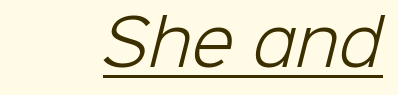
A baseline rule has been typeset under these characters. Heaviness? Minimal to ordinary, like unemphasized prose. Look at the tracking — it's just the regular setting, nothing added. The passage shown is typed in a proportional face where columns would drift. The characters display no serif detailing; their extremities are plain.
